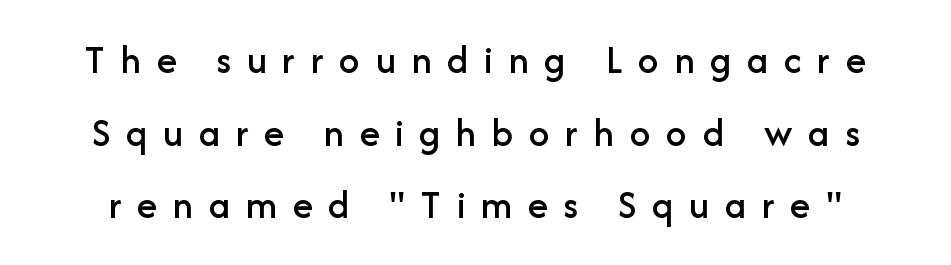
{"serif": "no", "italic": "no", "width": "normal", "stroke_contrast": "low", "x_height": "medium", "monospaced": "no", "underline": "no", "line_spacing_ratio": 1.77, "letter_spacing": "wide", "letter_spacing_em": 0.38, "glyph_px": 41}
